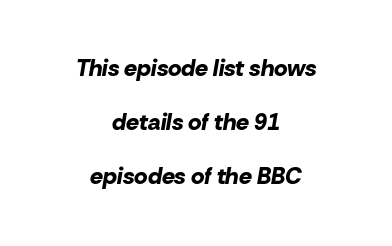
{"italic": "yes", "lean": "right", "slant_degrees": 10, "bold": "yes", "underline": "no", "align": "center", "line_spacing": "loose", "line_spacing_ratio": 2.35, "letter_spacing": "normal", "letter_spacing_em": 0.0, "glyph_px": 23}
